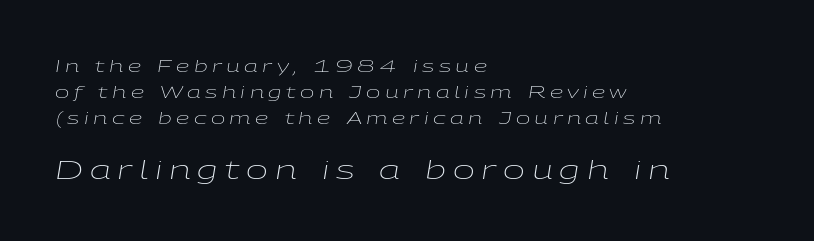
This is oblique type, the kind used for emphasis or titles. No extra ink here — the face is not bold. Whoever set this made the second block the dominant, larger element. The designer left line spacing at the default.
